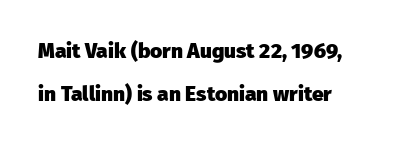
Line spacing here is loose. Rendered with straight, roman letterforms. In terms of weight, the rendering is a true, heavy bold. The type is set solid horizontally, with unmodified tracking. The area under the type is left untouched.
